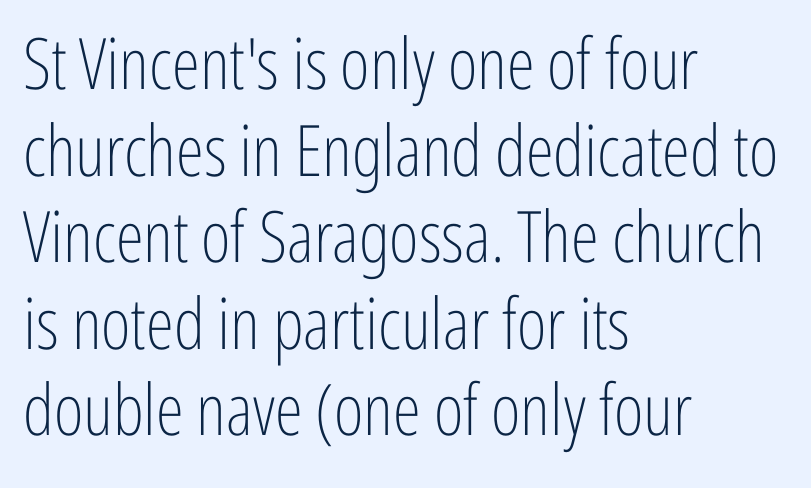
Is the block centered? No — it sits flush against the left margin. Look at the bottom of the vertical strokes: they stop flat, with no serifs. The strokes carry an ordinary text weight at most. Is this a fixed-width face? No — the glyphs have proportional, varying widths.
